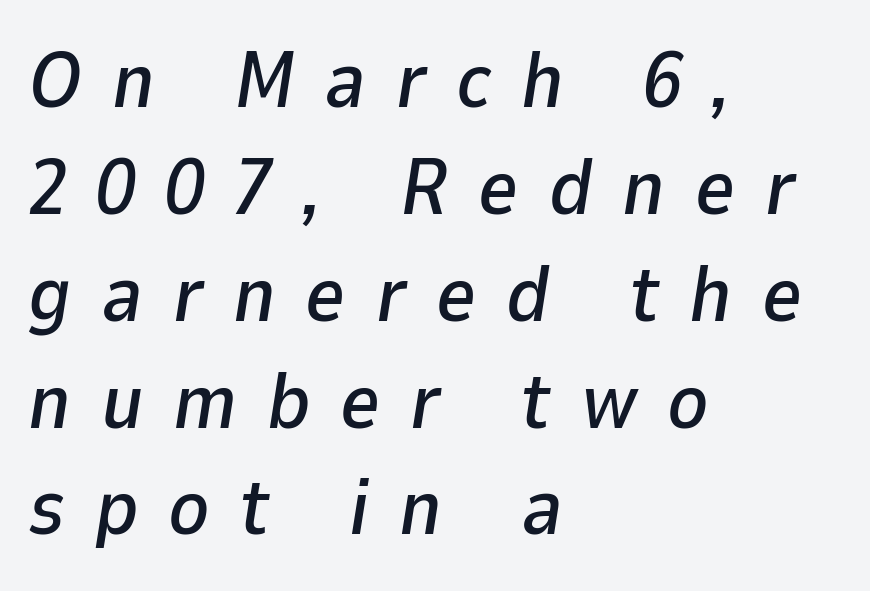
This sample has the flowing, uneven cadence of proportional lettering. Tall strokes in this sample are angled rather than plumb. Beneath every word, the page is bare. The compositor pushed each line to the left boundary. Here the glyphs are tracked loosely, breaking word shapes into spaced letters. The leading is moderate, giving the passage an even texture.
